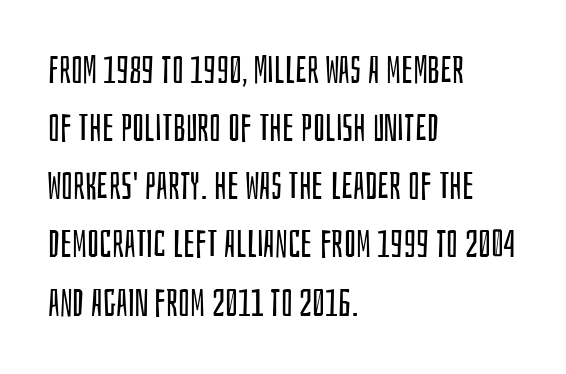
Horizontal bands of white between lines are of average thickness. The setting favours the left margin, as ordinary paragraphs usually do. Every character sits straight up, as roman type does. Nobody drew a line under any word here. Observe the ordinary spacing: letters are neighbours, not strangers. You could not count columns in this text — the font is proportionally spaced.
